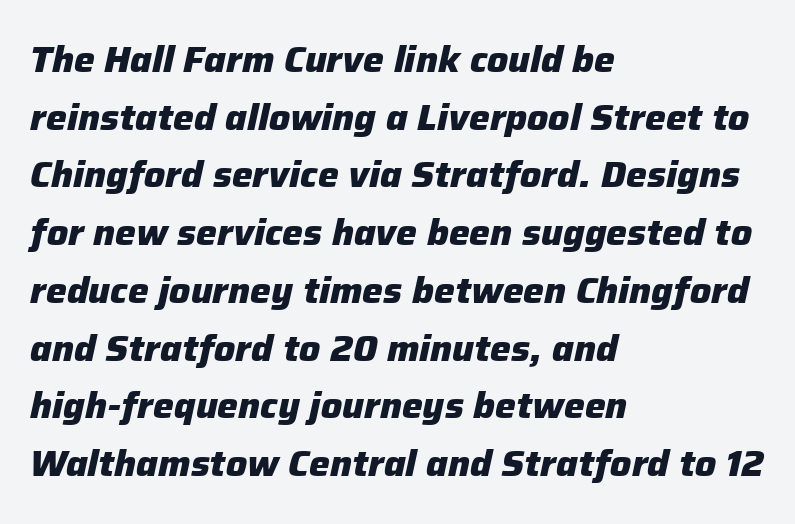
Casual observation: everything's shoved over to the left. Here the designer chose a conventional face with non-uniform glyph widths. These lines sit exactly where default settings would place them. Slanted lettering throughout. Glyph-to-glyph distance matches everyday printed text.
